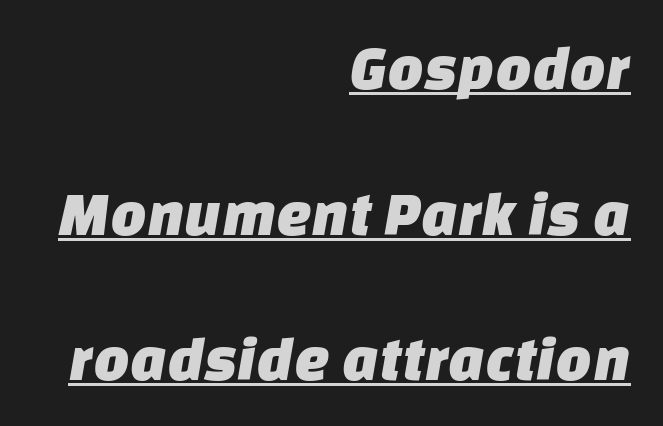
Where is the straight margin? On the right. A typesetter would call this zero additional tracking. These lines are composed in type without serifs. A typesetter would call this leading open, well beyond the default. Think of a printed novel: that variable character pitch is what you see here.
